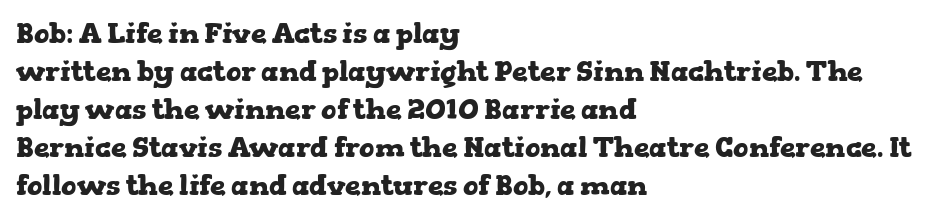
{"serif": "yes", "italic": "no", "bold": "yes", "weight": "heavy", "width": "wide", "stroke_contrast": "low", "x_height": "medium", "monospaced": "no", "underline": "no", "align": "left", "line_spacing": "normal", "line_spacing_ratio": 1.36, "letter_spacing": "normal", "letter_spacing_em": 0.0, "glyph_px": 28}
